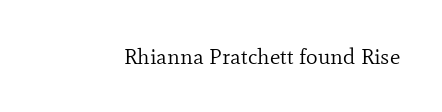
Q: Is the text bold? A: No.
Q: Is the text italic (slanted)? A: No, it is upright.
Q: Is the text underlined? A: No.
Q: Is the spacing between letters normal or unusually wide? A: Normal.
